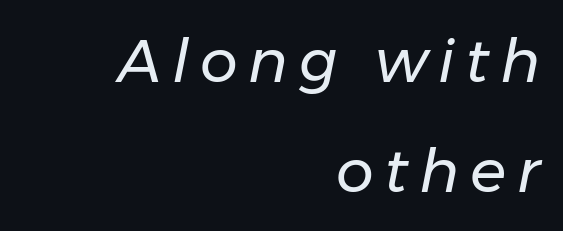
Each letter keeps its own natural width here, so spacing adapts to shape. A clean baseline with only descenders dipping below it. Weight class: somewhere from thin through regular. The setting favours the right margin, as signatures and pull-quotes sometimes do.
